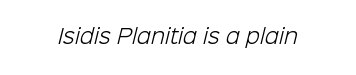
The image shows 20 px text type; set normal letter spacing, not underlined.
